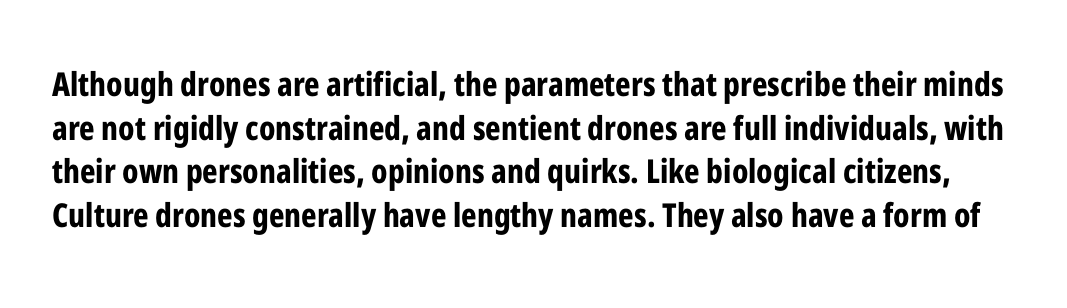
{"serif": "no", "italic": "no", "bold": "yes", "weight": "bold", "width": "condensed", "stroke_contrast": "low", "x_height": "medium", "monospaced": "no", "underline": "no", "line_spacing": "normal", "line_spacing_ratio": 1.32, "letter_spacing": "normal", "letter_spacing_em": 0.0, "glyph_px": 33}
